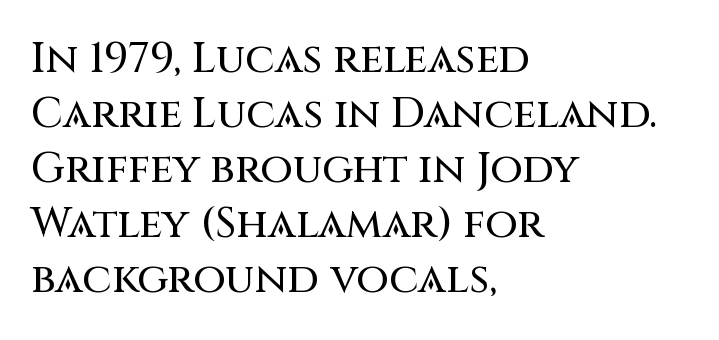
The image shows 42 px sans-serif type, upright; set left-aligned, normal line spacing (1.31x), normal letter spacing, not underlined; medium stroke contrast and a large x-height.
